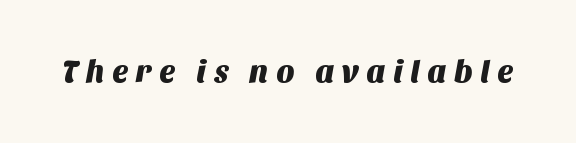
Q: Is the typeface a serif or a sans-serif typeface? A: Sans-serif.
Q: Is the text underlined? A: No.
Q: Is the spacing between letters normal or unusually wide? A: Unusually wide.
Q: Width (condensed, normal, or wide)? A: Normal.
Q: Stroke contrast? A: Medium.
Q: x-height? A: Large.
Q: Monospaced? A: No.
